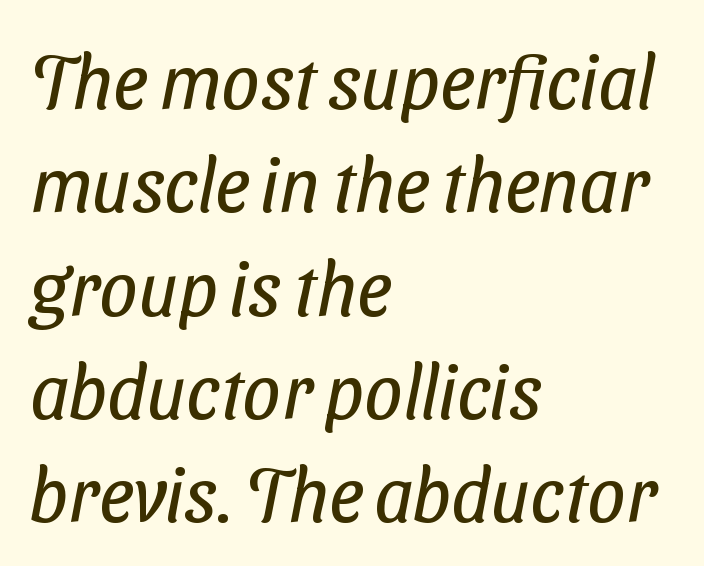
{"serif": "no", "bold": "no", "weight": "regular", "width": "condensed", "stroke_contrast": "low", "x_height": "medium", "monospaced": "no", "underline": "no", "align": "left", "line_spacing": "normal", "line_spacing_ratio": 1.36, "letter_spacing": "normal", "letter_spacing_em": 0.0, "glyph_px": 76}
